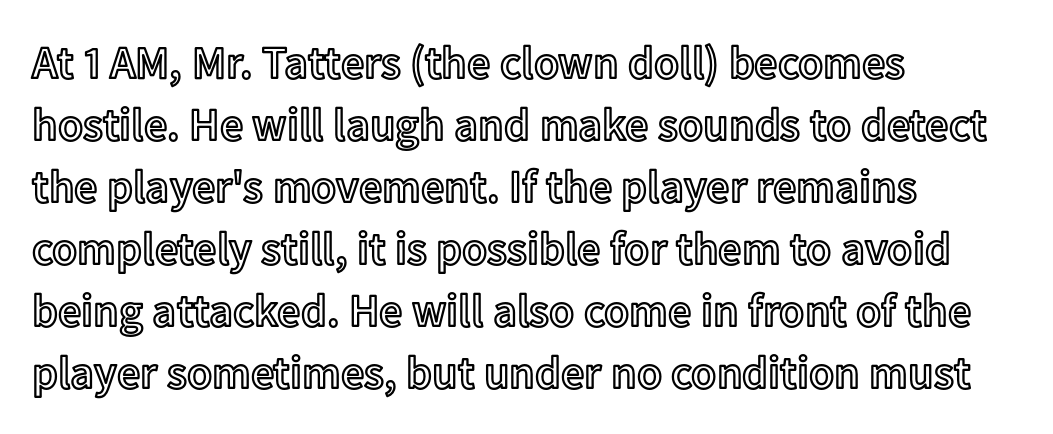
Typeset ragged right — the left edge is the straight one. Posture: upright roman. Standard letterfit; no display-style spreading of the glyphs. The zone under the glyphs is completely vacant. Whoever set this chose a conventional vertical rhythm. A typesetter would call this proportional, since set widths differ per character.
